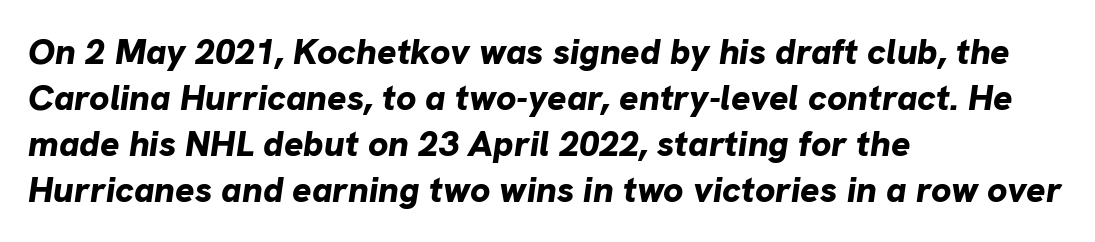
Q: Is the text bold? A: Yes.
Q: Is the text italic (slanted)? A: Yes, it leans right by about 8 degrees.
Q: Is the text underlined? A: No.
Q: How is the paragraph aligned? A: Left-aligned.
Q: Is the spacing between letters normal or unusually wide? A: Normal.
Q: Is the spacing between lines tight, normal or loose? A: Normal.
Q: Width (condensed, normal, or wide)? A: Normal.
Q: Stroke contrast? A: Low.
Q: x-height? A: Medium.
Q: Monospaced? A: No.
